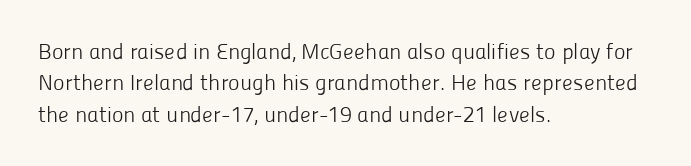
The image shows 22 px text type, upright; set left-aligned, normal line spacing (1.43x), normal letter spacing, not underlined.
